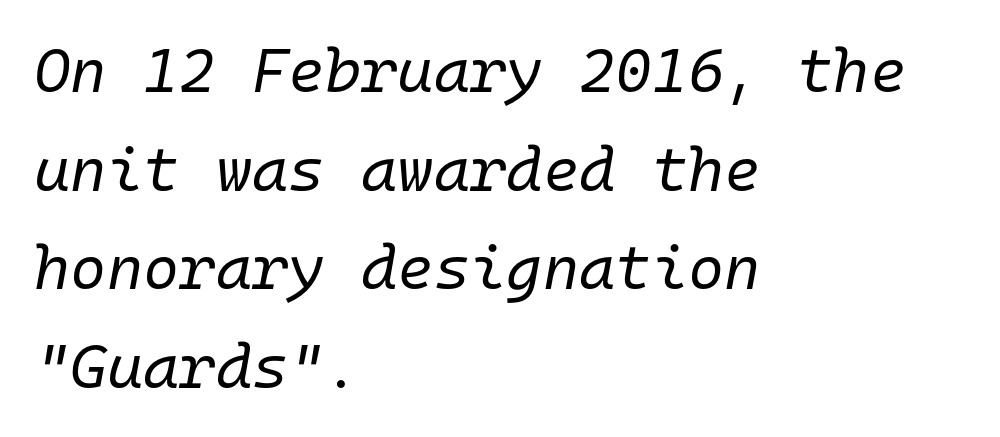
Reading down the column, the eye jumps a familiar distance to each next line. Caption: standard tracking, unaltered. This reads as an unemphasized weight, regular at the heaviest. The passage shown is typed in a monospace face where columns stay perfectly aligned. The space beneath each line is pristine and unruled.
